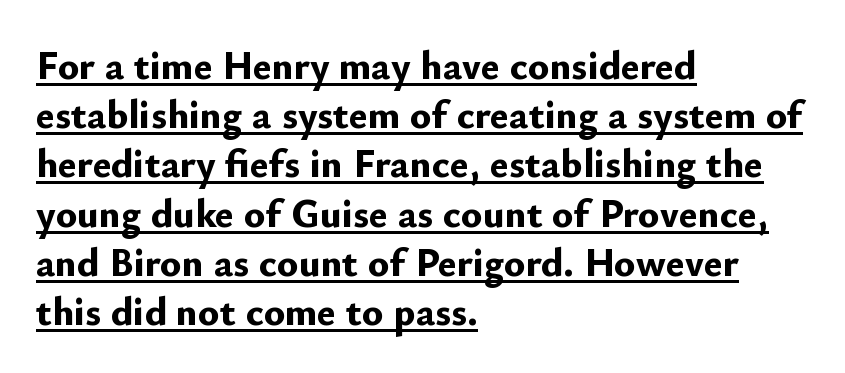
Typographically, this falls in the sans-serif category. Nope, not italic — everything's standing straight. Character widths vary here, with narrow letters taking less room than wide ones. Each word holds together tightly as a unit, with standard inter-letter gaps.
